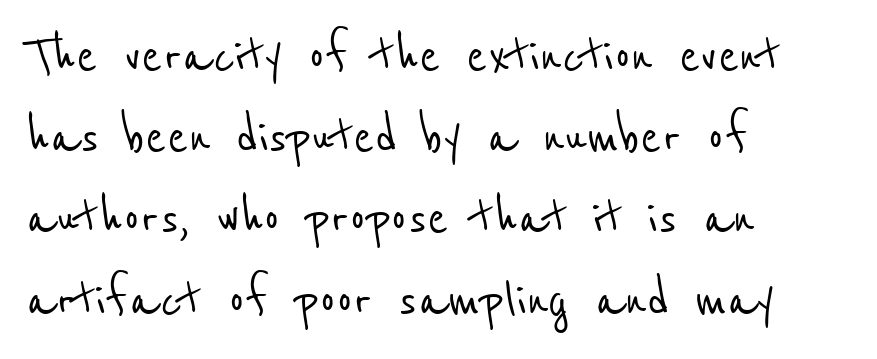
The image shows 62 px condensed sans-serif type; set left-aligned, normal line spacing (1.31x), normal letter spacing, not underlined; low stroke contrast and a medium x-height.
